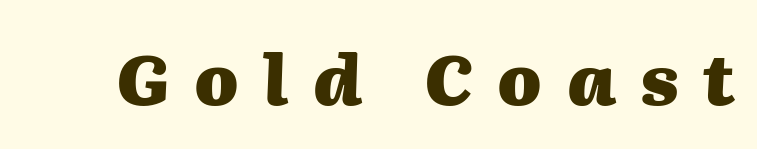
The image shows 70 px heavy type, italic (leaning right); set unusually wide letter spacing (+0.35 em), not underlined; medium stroke contrast and a medium x-height.
